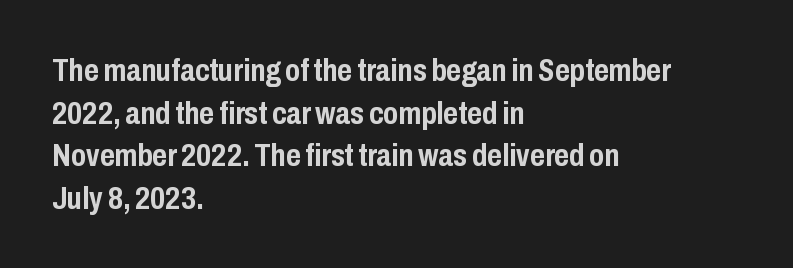
{"serif": "no", "italic": "no", "bold": "yes", "weight": "semibold", "width": "condensed", "stroke_contrast": "low", "x_height": "medium", "monospaced": "no", "underline": "no", "align": "left", "line_spacing": "normal", "line_spacing_ratio": 1.33, "letter_spacing": "normal", "letter_spacing_em": 0.0, "glyph_px": 32}
